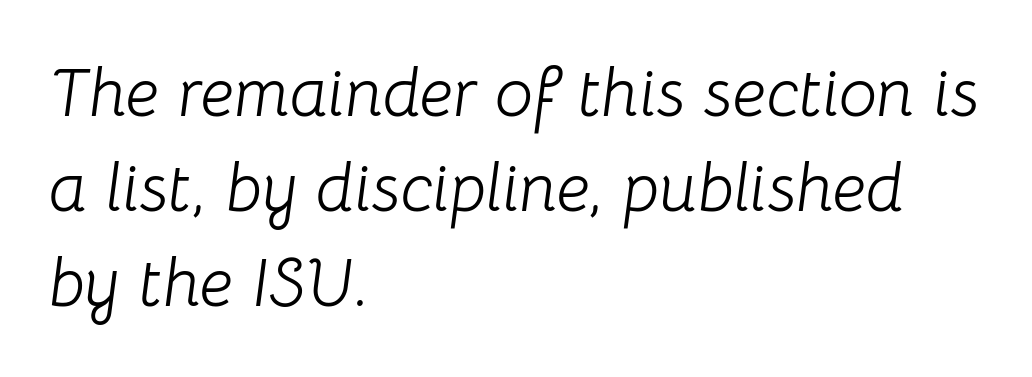
Q: Is the text bold? A: No.
Q: Is the text italic (slanted)? A: Yes, it leans right by about 8 degrees.
Q: Is the text underlined? A: No.
Q: How is the paragraph aligned? A: Left-aligned.
Q: Is the spacing between letters normal or unusually wide? A: Normal.
Q: Is the spacing between lines tight, normal or loose? A: Normal.
Q: Width (condensed, normal, or wide)? A: Normal.
Q: Stroke contrast? A: Low.
Q: x-height? A: Medium.
Q: Monospaced? A: No.
